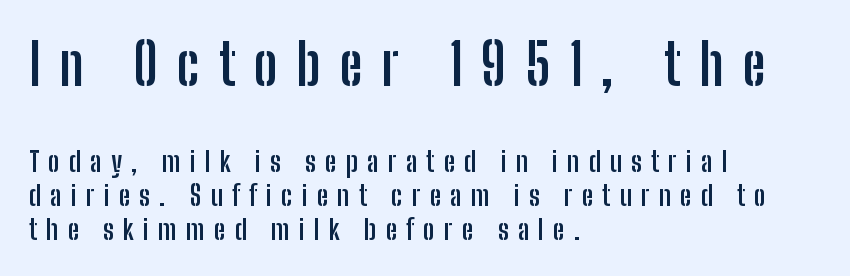
The image shows 57 px semibold, condensed sans-serif type, upright; set left-aligned, line spacing 1.22x, unusually wide letter spacing (+0.33 em), not underlined; the first (top) block is 2.04x larger; low stroke contrast and a medium x-height.
